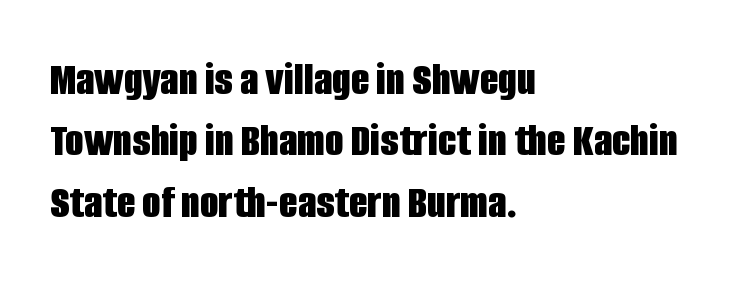
Font category for this specimen: sans-serif. Decoration check: the copy has no underline. Notice how descenders clear the ascenders below comfortably — that's standard leading. Looks like regular typesetting: each glyph gets only the width it needs. This is heavy type, rendered in bold.
